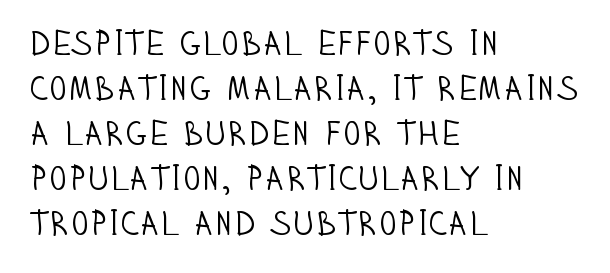
The image shows 34 px light, condensed sans-serif type, upright; set left-aligned, normal line spacing (1.32x), normal letter spacing, not underlined; low stroke contrast and a large x-height.
